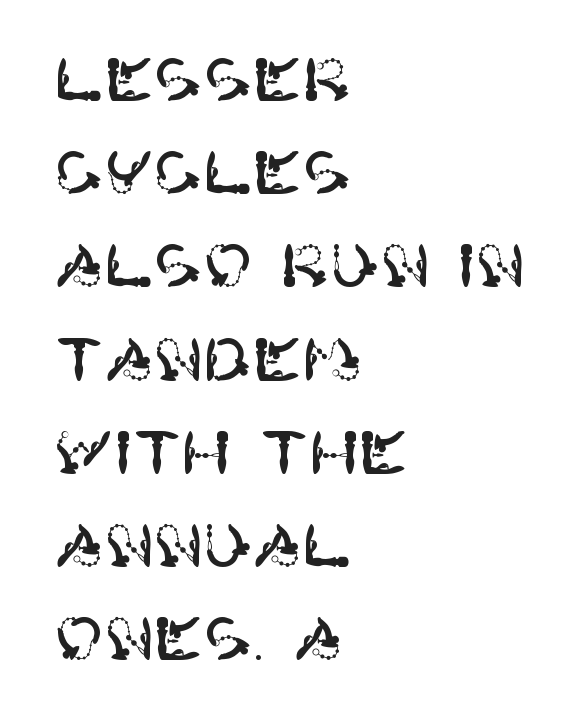
Nothing unusual about the tracking: characters are spaced as the font intends. Casual observation: everything's shoved over to the left. Clear beneath every line of the passage. You can tell from the bare stems that sans-serif type was used. What's the leading like? Ordinary, nothing unusual. The lettering holds an erect, upright posture throughout.
